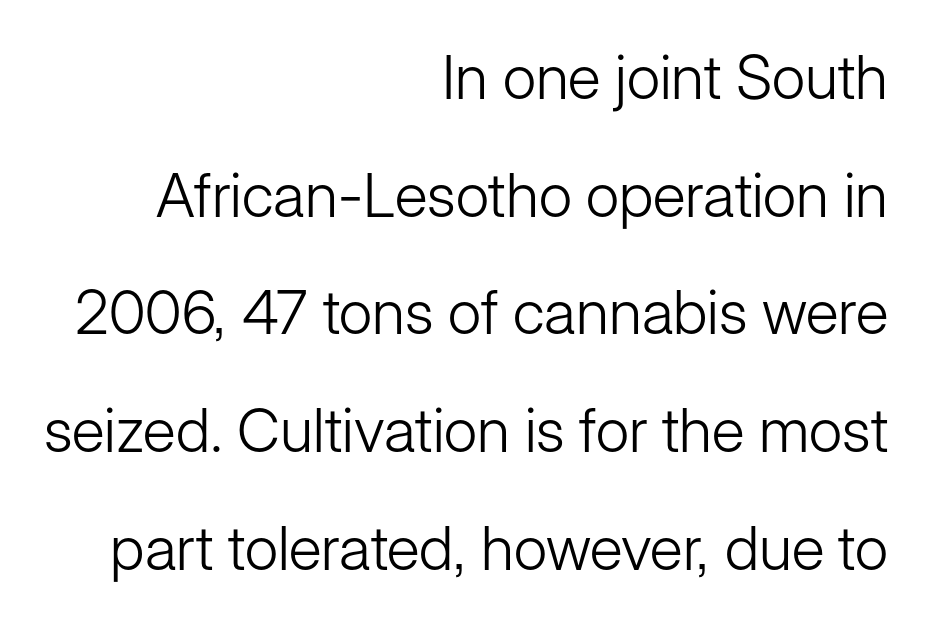
Q: Is the text bold? A: No.
Q: Is the text italic (slanted)? A: No, it is upright.
Q: Is the typeface a serif or a sans-serif typeface? A: Sans-serif.
Q: Is the text underlined? A: No.
Q: How is the paragraph aligned? A: Right-aligned.
Q: Is the spacing between letters normal or unusually wide? A: Normal.
Q: Is the spacing between lines tight, normal or loose? A: Loose.
Q: Width (condensed, normal, or wide)? A: Normal.
Q: Stroke contrast? A: Low.
Q: x-height? A: Medium.
Q: Monospaced? A: No.
